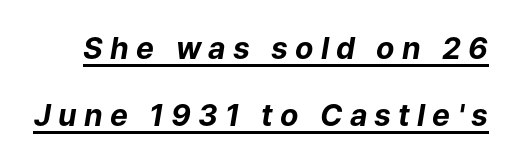
Q: Is the text bold? A: Yes.
Q: Is the text italic (slanted)? A: Yes, it leans right by about 9 degrees.
Q: Is the text underlined? A: Yes.
Q: Is the spacing between letters normal or unusually wide? A: Unusually wide.
Q: Is the spacing between lines tight, normal or loose? A: Loose.
Q: Width (condensed, normal, or wide)? A: Normal.
Q: Stroke contrast? A: Low.
Q: x-height? A: Medium.
Q: Monospaced? A: No.
